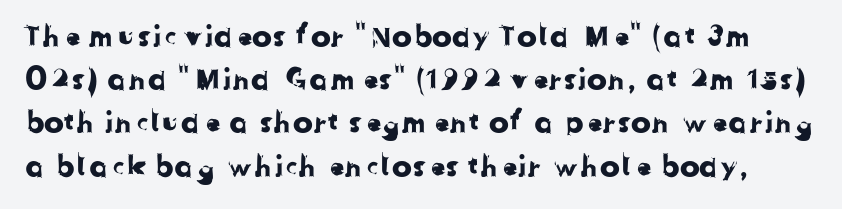
The designer left line spacing at the default. You could not count columns in this text — the font is proportionally spaced. Letterform terminals end flat and unadorned throughout the passage. The letters sit at their default tracking, neither squeezed nor spread.
